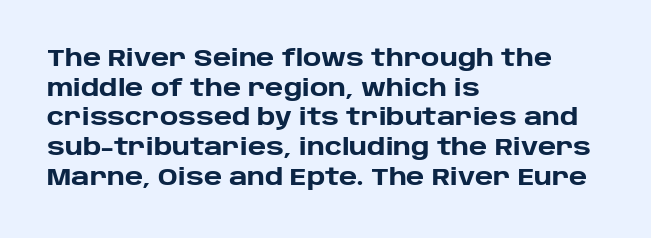
Is there any slant? The stems are plumb. Nothing unusual about the tracking: characters are spaced as the font intends. These words are printed bold, with thick strokes throughout. Evenly set lines give the paragraph a standard silhouette.
